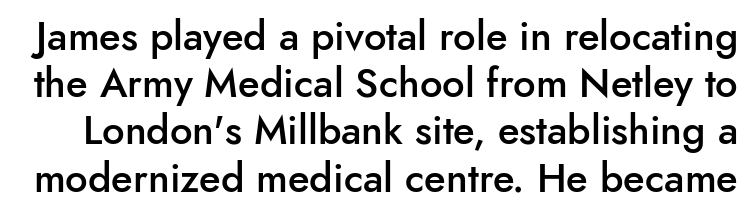
{"serif": "no", "italic": "no", "bold": "semi", "weight": "semibold", "width": "normal", "stroke_contrast": "low", "x_height": "small", "monospaced": "no", "underline": "no", "line_spacing_ratio": 1.18, "letter_spacing": "normal", "letter_spacing_em": 0.0, "glyph_px": 40}
